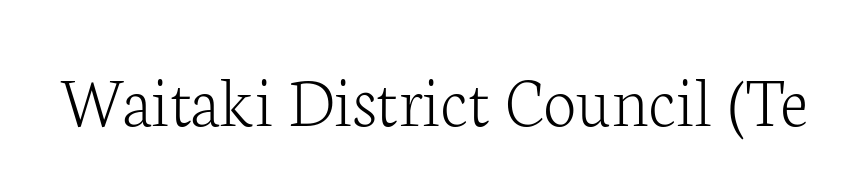
{"serif": "yes", "italic": "no", "bold": "no", "weight": "light", "width": "normal", "stroke_contrast": "low", "x_height": "medium", "monospaced": "no", "underline": "no", "letter_spacing": "normal", "letter_spacing_em": 0.0, "glyph_px": 74}
